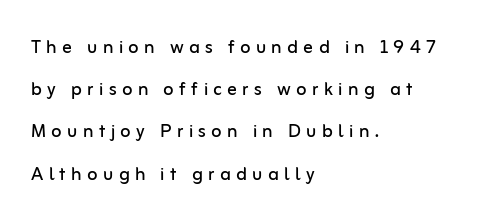
{"italic": "no", "bold": "no", "underline": "no", "align": "left", "line_spacing_ratio": 1.76, "letter_spacing": "wide", "letter_spacing_em": 0.22, "glyph_px": 24}
